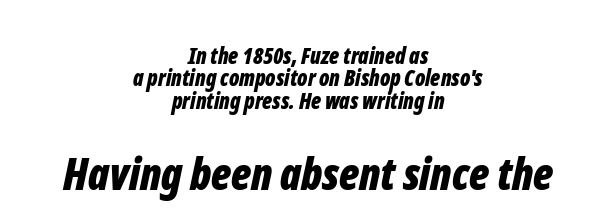
The image shows 44 px bold, condensed type, italic (leaning right); set centered, tight line spacing (1.02x), normal letter spacing, not underlined; the second (bottom) block is 2.0x larger; low stroke contrast and a medium x-height.
